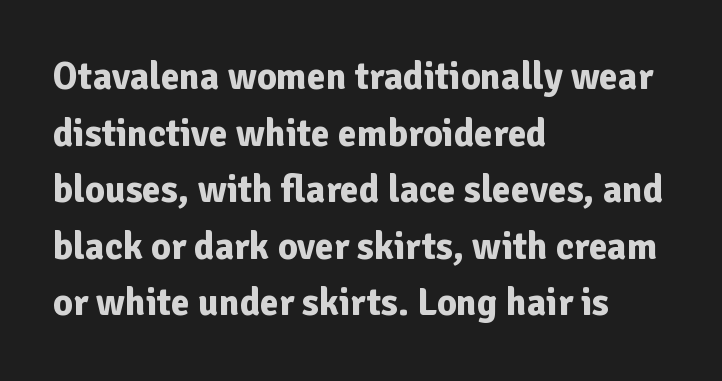
Visually the block forms a straight wall on the left and a jagged coastline on the right. This is sans-serif lettering, the kind often seen on screens and signage. If you drew a line through each stem, it would be perfectly vertical. The rendering keeps characters at their native spacing. Unmarked baselines from the first word to the last.
